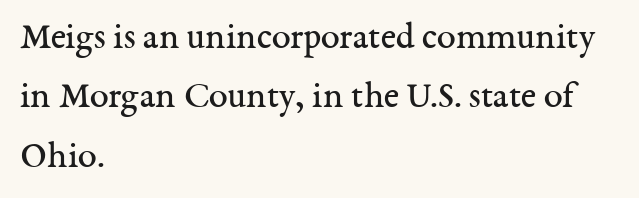
Q: Is the text bold? A: No.
Q: Is the text italic (slanted)? A: No, it is upright.
Q: Is the typeface a serif or a sans-serif typeface? A: Serif.
Q: Is the text underlined? A: No.
Q: How is the paragraph aligned? A: Left-aligned.
Q: Is the spacing between letters normal or unusually wide? A: Normal.
Q: Is the spacing between lines tight, normal or loose? A: Normal.
Q: Width (condensed, normal, or wide)? A: Normal.
Q: Stroke contrast? A: Medium.
Q: x-height? A: Medium.
Q: Monospaced? A: No.
